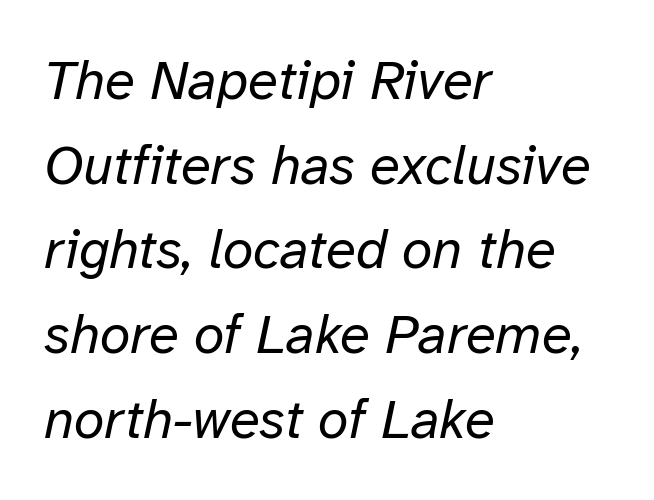
Q: Is the text bold? A: No.
Q: Is the text italic (slanted)? A: Yes, it leans right by about 12 degrees.
Q: Is the text underlined? A: No.
Q: How is the paragraph aligned? A: Left-aligned.
Q: Is the spacing between letters normal or unusually wide? A: Normal.
Q: Is the spacing between lines tight, normal or loose? A: Normal.
Q: Width (condensed, normal, or wide)? A: Normal.
Q: Stroke contrast? A: Low.
Q: x-height? A: Medium.
Q: Monospaced? A: No.
